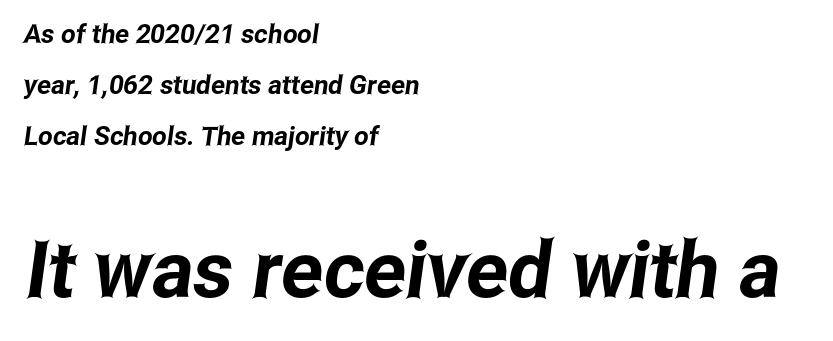
Q: Is the typeface a serif or a sans-serif typeface? A: Sans-serif.
Q: Is the text underlined? A: No.
Q: How is the paragraph aligned? A: Left-aligned.
Q: Is the spacing between letters normal or unusually wide? A: Normal.
Q: Is the spacing between lines tight, normal or loose? A: Loose.
Q: Which block of text is set in a larger size, the first (top) or the second (bottom)? A: The second (bottom) one.
Q: Width (condensed, normal, or wide)? A: Condensed.
Q: Stroke contrast? A: Low.
Q: x-height? A: Medium.
Q: Monospaced? A: No.
